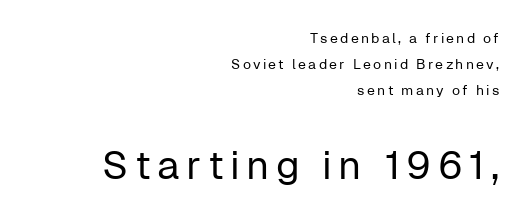
Descenders hang freely into open space. The weight would be labelled regular, book, light, or lighter still. Serifs: no, the terminals of the letterforms are clean. Here the second block reads like a headline and the first like body copy. Ascenders rise straight up at ninety degrees. Visually the block forms a straight wall on the right and a jagged coastline on the left.
